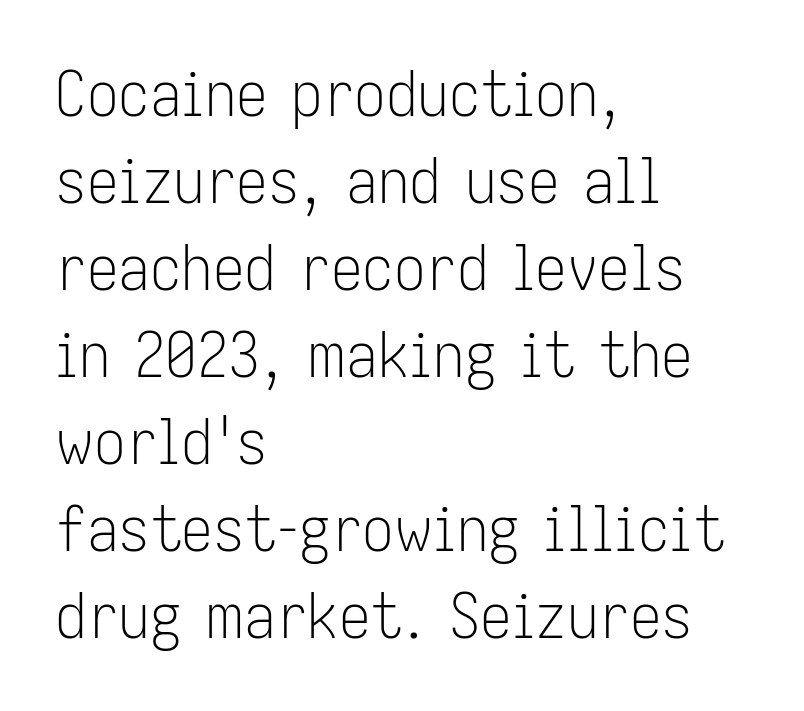
Q: Is the text bold? A: No.
Q: Is the text italic (slanted)? A: No, it is upright.
Q: Is the typeface a serif or a sans-serif typeface? A: Sans-serif.
Q: Is the text underlined? A: No.
Q: How is the paragraph aligned? A: Left-aligned.
Q: Is the spacing between letters normal or unusually wide? A: Normal.
Q: Is the spacing between lines tight, normal or loose? A: Normal.
Q: Width (condensed, normal, or wide)? A: Condensed.
Q: Stroke contrast? A: Low.
Q: x-height? A: Medium.
Q: Monospaced? A: No.
